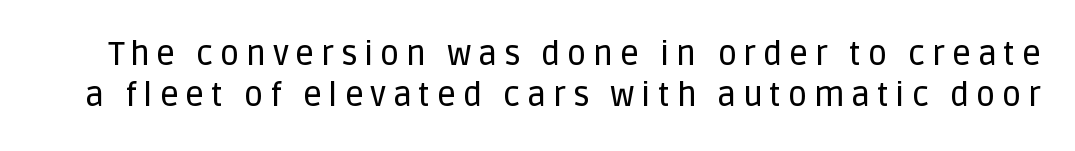
The image shows 33 px sans-serif type, upright; set normal line spacing (1.25x), unusually wide letter spacing (+0.2 em), not underlined; low stroke contrast and a large x-height.
